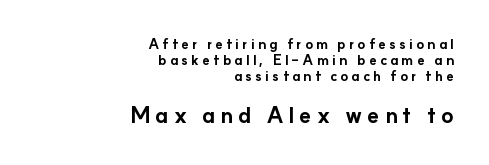
The image shows 22 px bold type, upright; set right-aligned, line spacing 1.16x, unusually wide letter spacing (+0.22 em), not underlined; the second (bottom) block is 1.57x larger.
